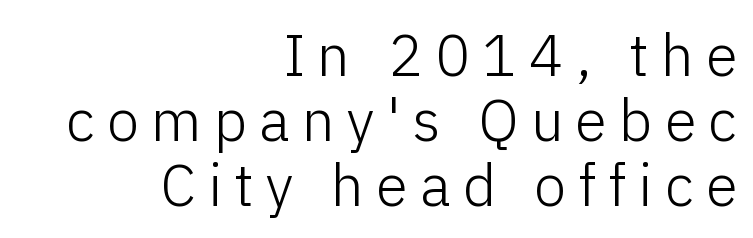
{"serif": "no", "italic": "no", "bold": "no", "weight": "light", "width": "normal", "stroke_contrast": "low", "x_height": "medium", "monospaced": "no", "underline": "no", "align": "right", "line_spacing": "tight", "line_spacing_ratio": 1.12, "letter_spacing": "wide", "letter_spacing_em": 0.21, "glyph_px": 58}
